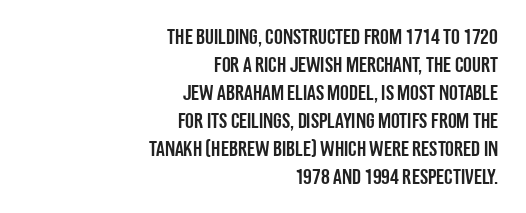
{"italic": "no", "underline": "no", "align": "right", "line_spacing": "normal", "line_spacing_ratio": 1.27, "letter_spacing": "normal", "letter_spacing_em": 0.0, "glyph_px": 22}
